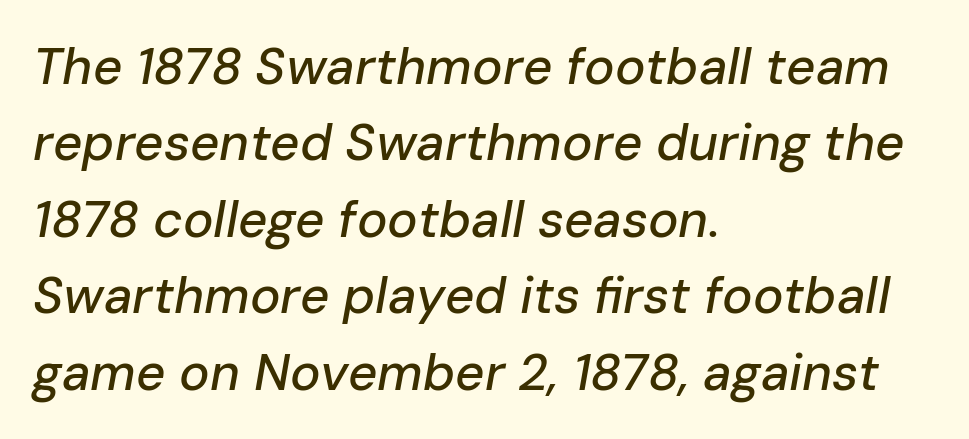
Q: Is the text italic (slanted)? A: Yes, it leans right by about 10 degrees.
Q: Is the text underlined? A: No.
Q: How is the paragraph aligned? A: Left-aligned.
Q: Is the spacing between letters normal or unusually wide? A: Normal.
Q: Is the spacing between lines tight, normal or loose? A: Normal.
Q: Width (condensed, normal, or wide)? A: Normal.
Q: Stroke contrast? A: Low.
Q: x-height? A: Medium.
Q: Monospaced? A: No.
